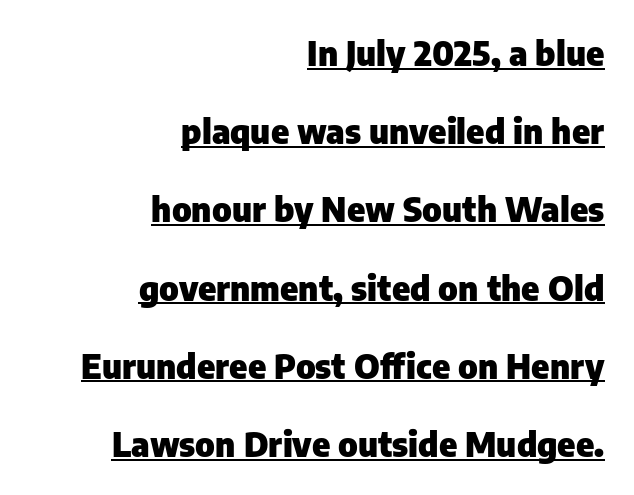
{"serif": "no", "italic": "no", "bold": "yes", "weight": "heavy", "width": "normal", "stroke_contrast": "low", "x_height": "medium", "monospaced": "no", "underline": "yes", "align": "right", "line_spacing": "loose", "line_spacing_ratio": 2.3, "letter_spacing": "normal", "letter_spacing_em": 0.0, "glyph_px": 34}
